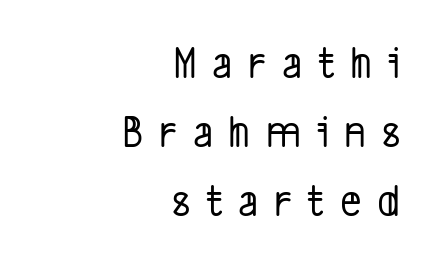
The image shows 46 px condensed sans-serif type; set right-aligned, normal line spacing (1.5x), unusually wide letter spacing (+0.34 em), not underlined; low stroke contrast and a medium x-height.
